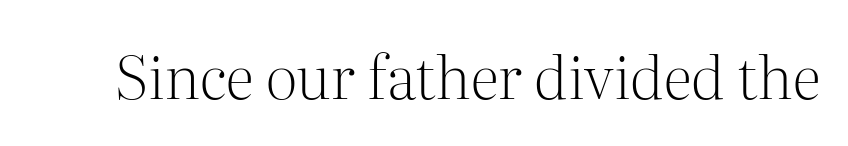
The image shows 60 px light serif type, upright; set normal letter spacing, not underlined; medium stroke contrast and a medium x-height.
